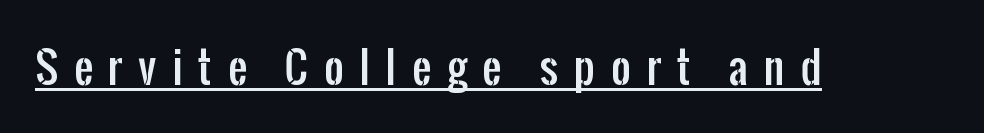
The image shows 42 px condensed sans-serif type, upright; set unusually wide letter spacing (+0.38 em), underlined; low stroke contrast and a medium x-height.
